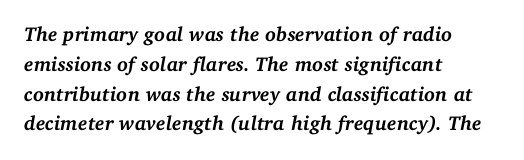
{"italic": "yes", "lean": "right", "slant_degrees": 11, "bold": "yes", "underline": "no", "align": "left", "line_spacing": "normal", "line_spacing_ratio": 1.49, "letter_spacing": "normal", "letter_spacing_em": 0.0, "glyph_px": 20}
